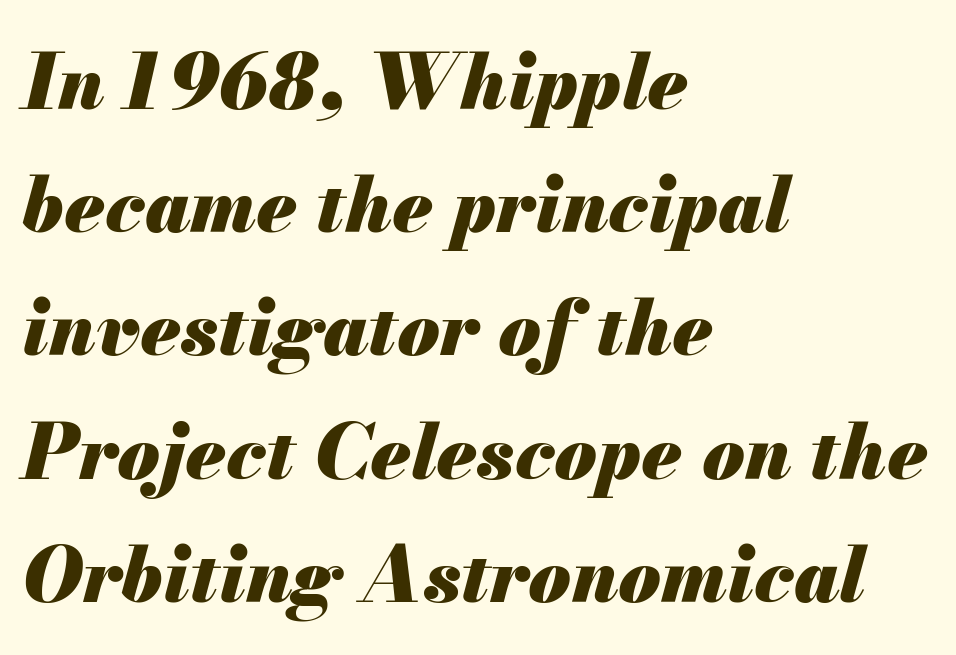
This sample is left-justified, so line endings fall wherever the words run out. This sample has the flowing, uneven cadence of proportional lettering. You can tell it's italic because the verticals aren't actually vertical. The string is rendered with underlining switched off. Compared with typical body copy, the letter spacing here is the same. Its strokes are broad and dark, the hallmark of bold type.
